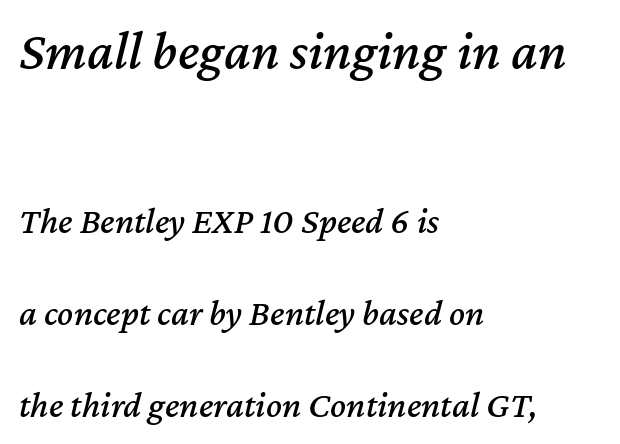
The image shows 55 px text type, italic (leaning right); set left-aligned, loose line spacing (2.48x), normal letter spacing, not underlined; the first (top) block is 1.49x larger; medium stroke contrast and a medium x-height.
